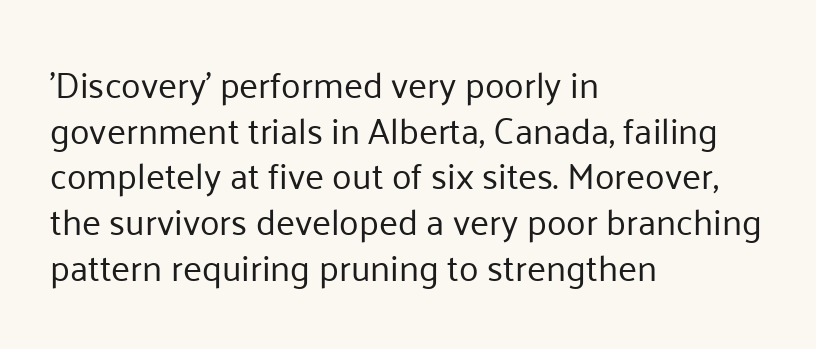
{"serif": "no", "italic": "no", "bold": "no", "weight": "regular", "width": "normal", "stroke_contrast": "low", "x_height": "medium", "monospaced": "no", "underline": "no", "align": "left", "line_spacing": "normal", "line_spacing_ratio": 1.27, "letter_spacing": "normal", "letter_spacing_em": 0.0, "glyph_px": 36}
